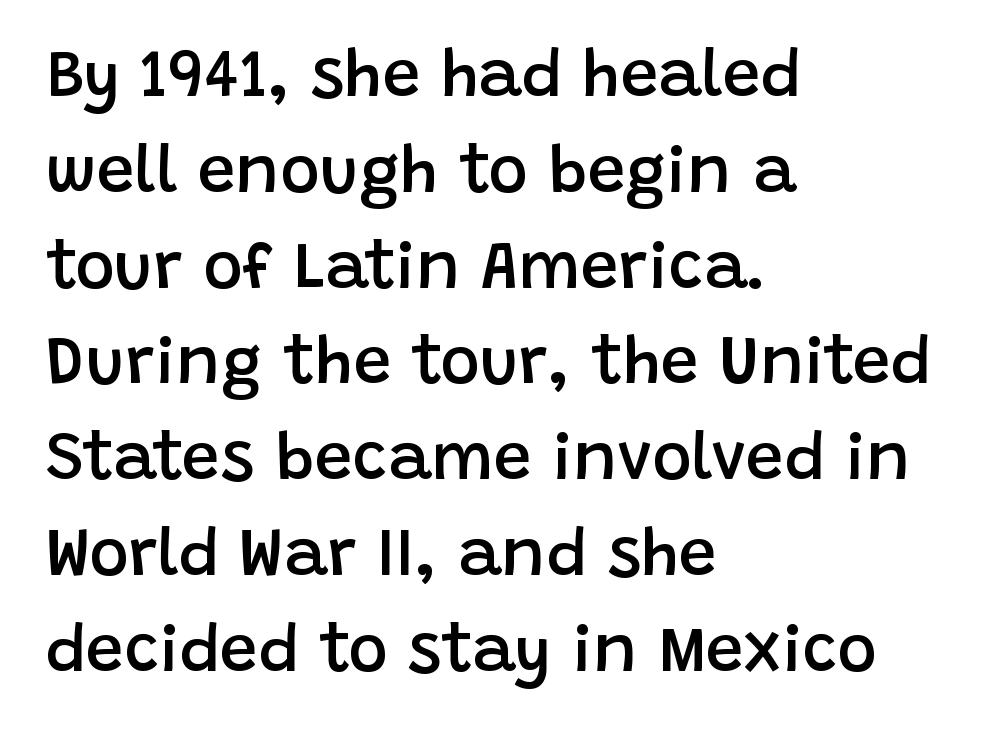
Compared with typical body copy, the letter spacing here is the same. One-word summary of the alignment: left. Here the designer chose a conventional face with non-uniform glyph widths. Typographically, this falls in the sans-serif category. This block has exactly the height ordinary leading produces. The words here are not underlined.
